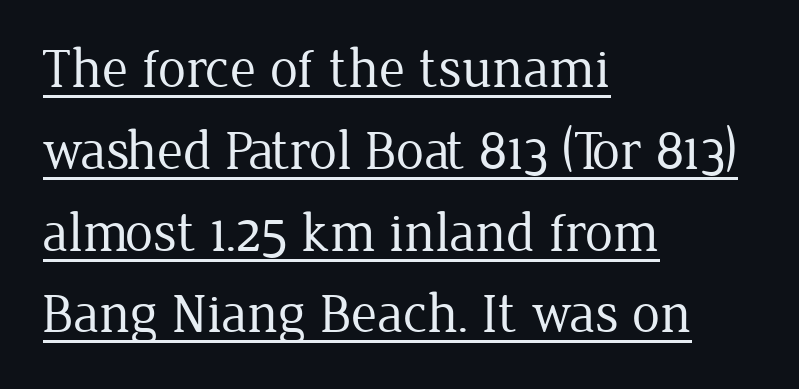
These lines are rendered in a variable-pitch font. The characters display serif detailing at their extremities. A quiet, ordinary-to-light weight characterises the typeface. Successive baselines arrive at the customary interval. Emphasis is given by a line drawn under the lettering.
